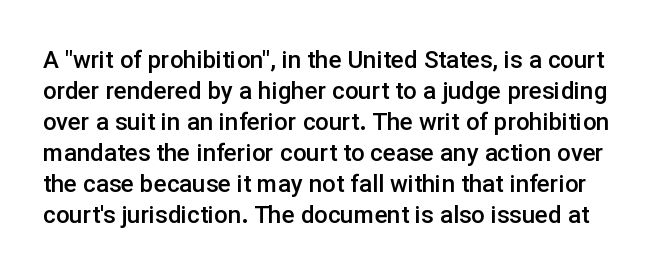
Q: Is the text bold? A: Semi-bold.
Q: Is the text italic (slanted)? A: No, it is upright.
Q: Is the text underlined? A: No.
Q: Is the spacing between letters normal or unusually wide? A: Normal.
Q: Is the spacing between lines tight, normal or loose? A: Normal.
